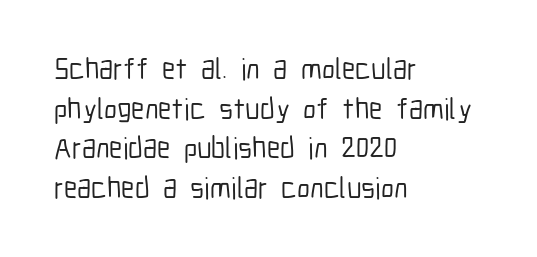
The image shows 30 px condensed sans-serif type, upright; set left-aligned, normal line spacing (1.32x), normal letter spacing, not underlined; low stroke contrast and a medium x-height.
